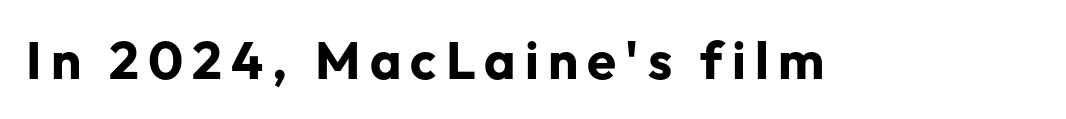
Q: Is the text bold? A: Yes.
Q: Is the text italic (slanted)? A: No, it is upright.
Q: Is the typeface a serif or a sans-serif typeface? A: Sans-serif.
Q: Is the text underlined? A: No.
Q: Width (condensed, normal, or wide)? A: Normal.
Q: Stroke contrast? A: Low.
Q: x-height? A: Medium.
Q: Monospaced? A: No.
